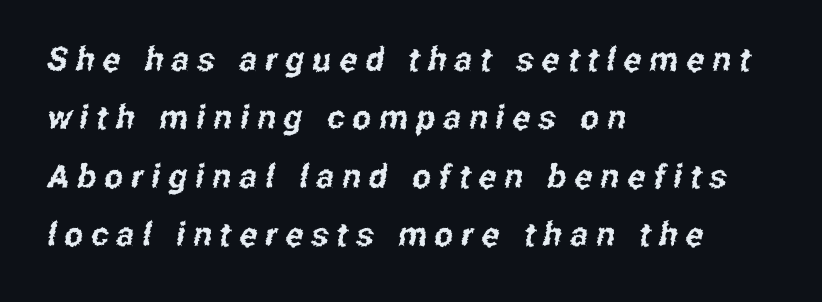
Q: Is the typeface a serif or a sans-serif typeface? A: Sans-serif.
Q: Is the text underlined? A: No.
Q: How is the paragraph aligned? A: Left-aligned.
Q: Is the spacing between letters normal or unusually wide? A: Unusually wide.
Q: Width (condensed, normal, or wide)? A: Condensed.
Q: Stroke contrast? A: Low.
Q: x-height? A: Medium.
Q: Monospaced? A: No.
